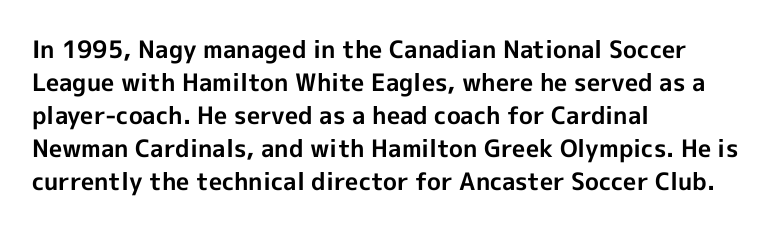
The image shows 24 px bold type, upright; set left-aligned, normal line spacing (1.37x), normal letter spacing, not underlined.
